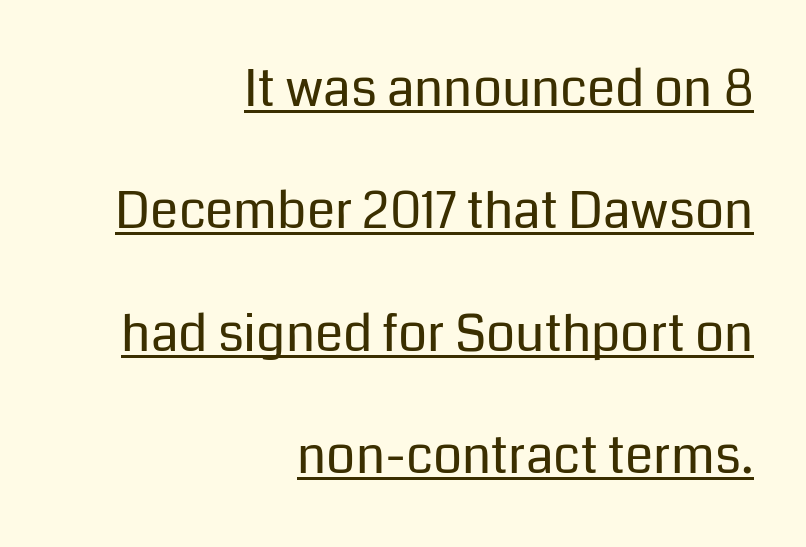
The image shows 51 px regular-weight sans-serif type, upright; set right-aligned, loose line spacing (2.4x), normal letter spacing, underlined; low stroke contrast and a medium x-height.
